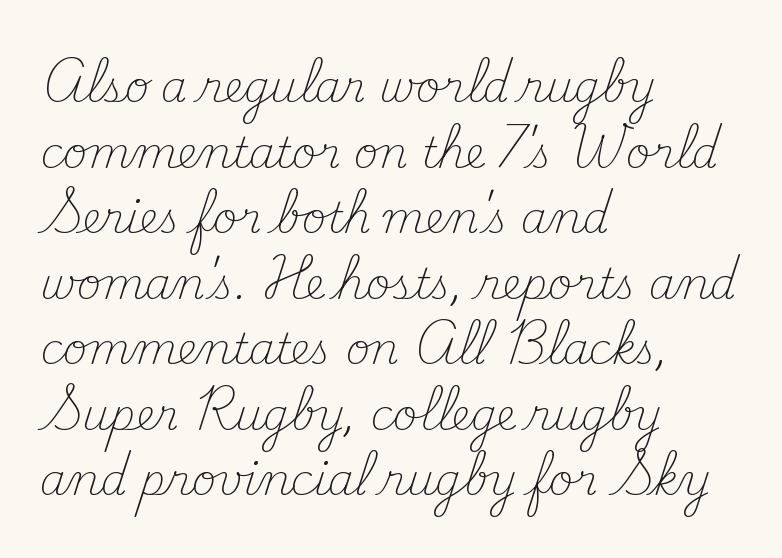
Q: Is the text bold? A: No.
Q: Is the text italic (slanted)? A: Yes.
Q: Is the typeface a serif or a sans-serif typeface? A: Serif.
Q: Is the text underlined? A: No.
Q: How is the paragraph aligned? A: Left-aligned.
Q: Is the spacing between letters normal or unusually wide? A: Normal.
Q: Is the spacing between lines tight, normal or loose? A: Normal.
Q: Width (condensed, normal, or wide)? A: Normal.
Q: Stroke contrast? A: Medium.
Q: x-height? A: Small.
Q: Monospaced? A: No.
